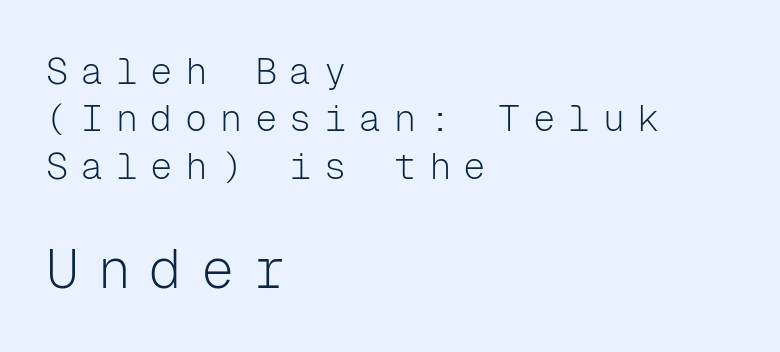
{"serif": "no", "italic": "no", "bold": "no", "weight": "light", "width": "normal", "stroke_contrast": "low", "x_height": "medium", "monospaced": "yes", "underline": "no", "align": "left", "line_spacing": "normal", "line_spacing_ratio": 1.28, "letter_spacing": "wide", "letter_spacing_em": 0.34, "larger_block": "second", "size_ratio": 1.49, "glyph_px": 55}
